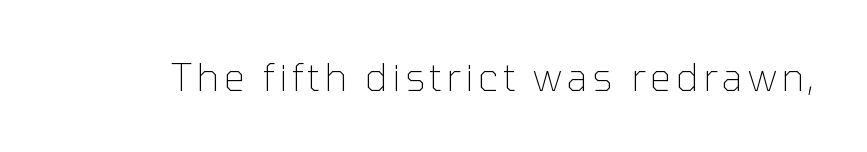
Decoration check: the copy has no underline. A sans-serif font was chosen for this passage. The specimen reads as upright at a glance. The cut favours lightness, reaching ordinary text weight at its darkest. Note the varied advance widths — an 'i' is clearly narrower than an 'm'.
